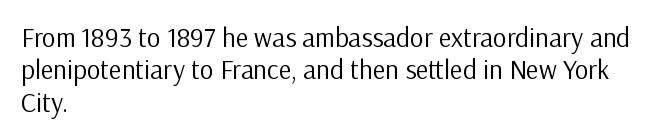
{"italic": "no", "bold": "no", "underline": "no", "align": "left", "line_spacing_ratio": 1.2, "letter_spacing": "normal", "letter_spacing_em": 0.0, "glyph_px": 27}
